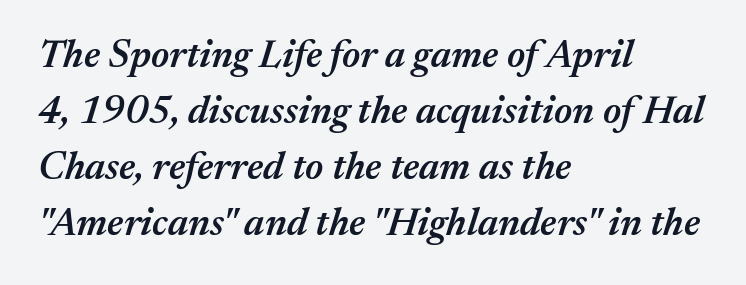
The image shows 39 px semibold type, italic (leaning right); set left-aligned, normal line spacing (1.44x), normal letter spacing, not underlined; medium stroke contrast and a medium x-height.
